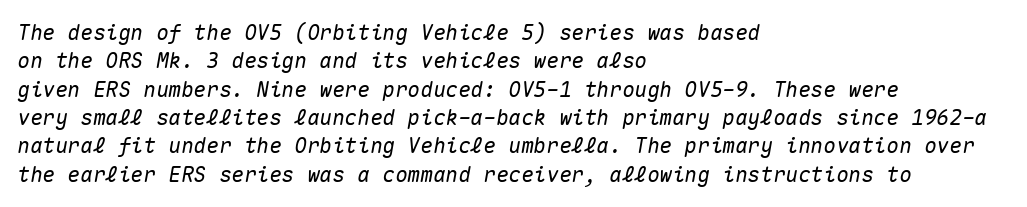
Q: Is the text italic (slanted)? A: Yes, it leans right by about 10 degrees.
Q: Is the text underlined? A: No.
Q: How is the paragraph aligned? A: Left-aligned.
Q: Is the spacing between letters normal or unusually wide? A: Normal.
Q: Is the spacing between lines tight, normal or loose? A: Normal.
